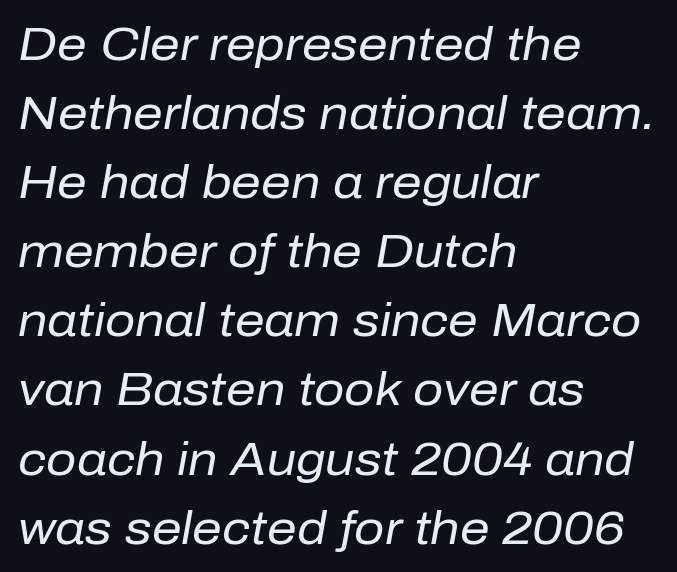
The image shows 47 px regular-weight type, italic (leaning right); set left-aligned, normal line spacing (1.47x), normal letter spacing, not underlined; low stroke contrast and a medium x-height.
